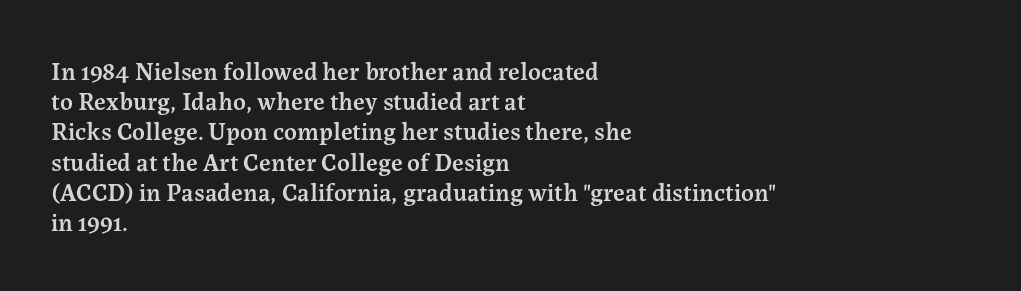
Q: Is the text bold? A: Semi-bold.
Q: Is the text italic (slanted)? A: No, it is upright.
Q: Is the text underlined? A: No.
Q: How is the paragraph aligned? A: Left-aligned.
Q: Is the spacing between letters normal or unusually wide? A: Normal.
